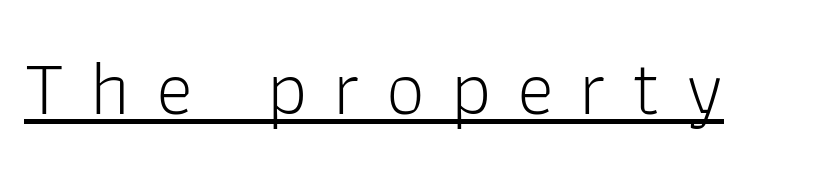
Q: Is the text bold? A: No.
Q: Is the text italic (slanted)? A: No, it is upright.
Q: Is the typeface a serif or a sans-serif typeface? A: Sans-serif.
Q: Is the text underlined? A: Yes.
Q: Is the spacing between letters normal or unusually wide? A: Unusually wide.
Q: Width (condensed, normal, or wide)? A: Normal.
Q: Stroke contrast? A: Low.
Q: x-height? A: Medium.
Q: Monospaced? A: No.
